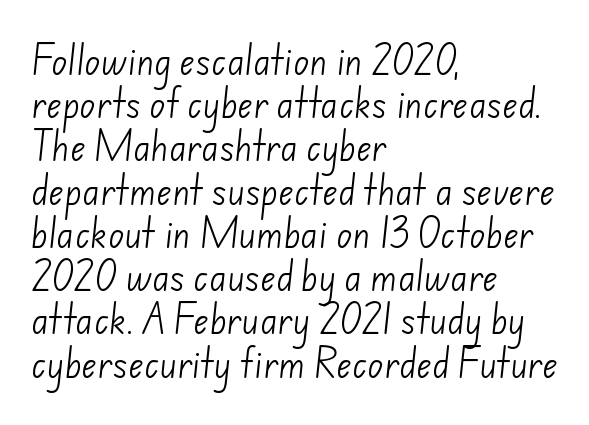
The image shows 33 px light sans-serif type; set left-aligned, normal line spacing (1.31x), normal letter spacing, not underlined; low stroke contrast and a small x-height.
